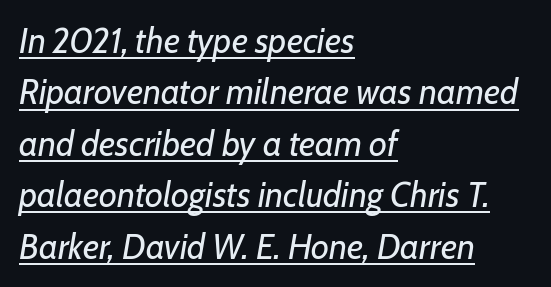
Q: Is the text bold? A: No.
Q: Is the text italic (slanted)? A: Yes, it leans right by about 7 degrees.
Q: Is the text underlined? A: Yes.
Q: How is the paragraph aligned? A: Left-aligned.
Q: Is the spacing between letters normal or unusually wide? A: Normal.
Q: Is the spacing between lines tight, normal or loose? A: Normal.
Q: Width (condensed, normal, or wide)? A: Normal.
Q: Stroke contrast? A: Low.
Q: x-height? A: Medium.
Q: Monospaced? A: No.
